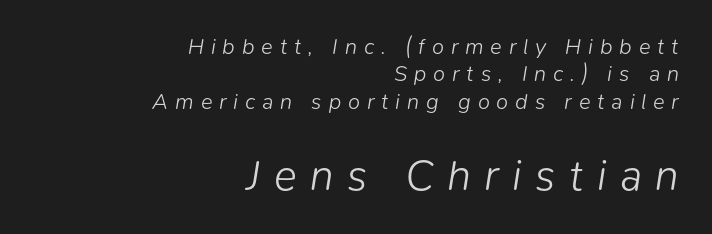
Q: Is the text bold? A: No.
Q: Is the text italic (slanted)? A: Yes, it leans right by about 9 degrees.
Q: Is the text underlined? A: No.
Q: How is the paragraph aligned? A: Right-aligned.
Q: Is the spacing between letters normal or unusually wide? A: Unusually wide.
Q: Is the spacing between lines tight, normal or loose? A: Normal.
Q: Which block of text is set in a larger size, the first (top) or the second (bottom)? A: The second (bottom) one.
Q: Width (condensed, normal, or wide)? A: Normal.
Q: Stroke contrast? A: Low.
Q: x-height? A: Medium.
Q: Monospaced? A: No.
